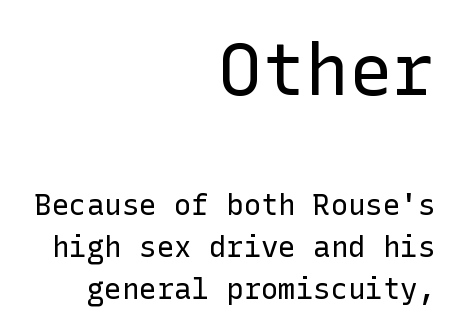
Reading down the column, the eye jumps a familiar distance to each next line. Standard letterfit; no display-style spreading of the glyphs. The font's upright variant was chosen for this text. Which chunk is bigger? The first one — the top block dwarfs the bottom.
